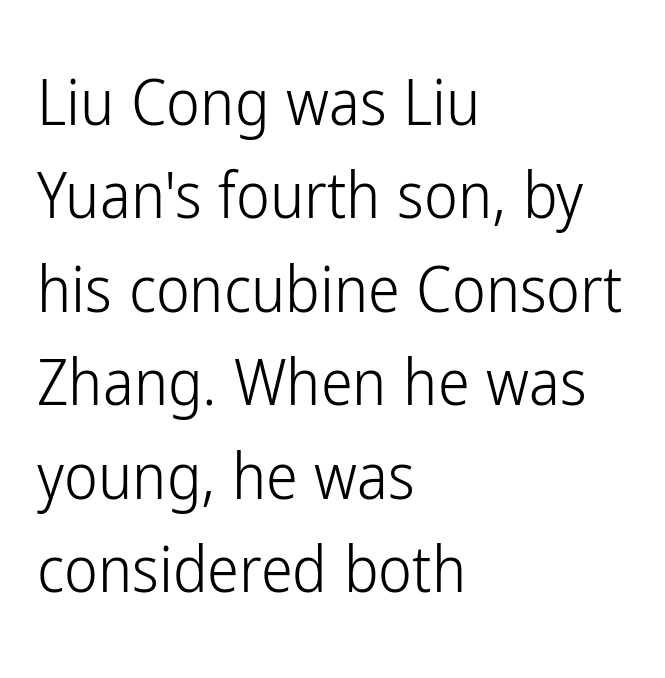
The type family on display is of the sans-serif kind. Typeset ragged right — the left edge is the straight one. These lines keep a tight, regular rhythm from letter to letter. The passage shown is typed in a proportional face where columns would drift. The gap between lines stays unmarked.
